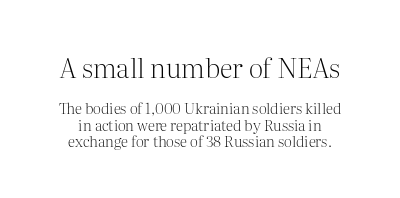
{"italic": "no", "bold": "no", "underline": "no", "line_spacing": "tight", "line_spacing_ratio": 1.07, "letter_spacing": "normal", "letter_spacing_em": 0.0, "larger_block": "first", "size_ratio": 1.8, "glyph_px": 27}
